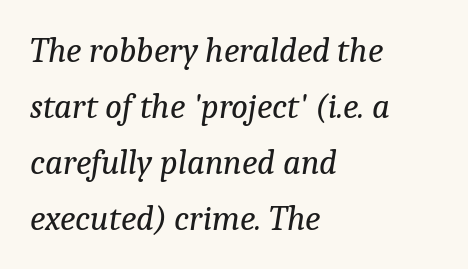
Q: Is the text bold? A: No.
Q: Is the text italic (slanted)? A: Yes, it leans right by about 9 degrees.
Q: Is the typeface a serif or a sans-serif typeface? A: Serif.
Q: Is the text underlined? A: No.
Q: How is the paragraph aligned? A: Left-aligned.
Q: Is the spacing between letters normal or unusually wide? A: Normal.
Q: Is the spacing between lines tight, normal or loose? A: Normal.
Q: Width (condensed, normal, or wide)? A: Normal.
Q: Stroke contrast? A: Low.
Q: x-height? A: Medium.
Q: Monospaced? A: No.
